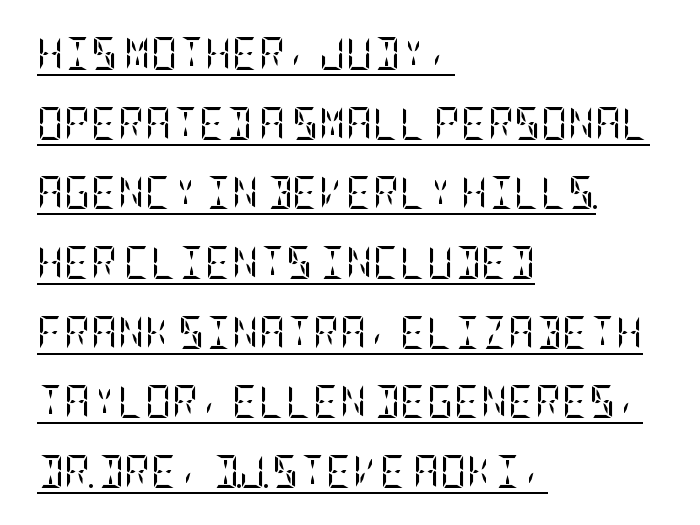
Q: Is the text bold? A: No.
Q: Is the text italic (slanted)? A: No, it is upright.
Q: Is the typeface a serif or a sans-serif typeface? A: Serif.
Q: Is the text underlined? A: Yes.
Q: How is the paragraph aligned? A: Left-aligned.
Q: Is the spacing between letters normal or unusually wide? A: Normal.
Q: Is the spacing between lines tight, normal or loose? A: Loose.
Q: Width (condensed, normal, or wide)? A: Condensed.
Q: Stroke contrast? A: Low.
Q: x-height? A: Large.
